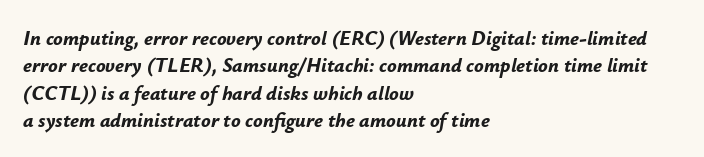
{"italic": "yes", "lean": "right", "slant_degrees": 12, "bold": "yes", "underline": "no", "align": "left", "line_spacing": "normal", "line_spacing_ratio": 1.37, "letter_spacing": "normal", "letter_spacing_em": 0.0, "glyph_px": 20}
